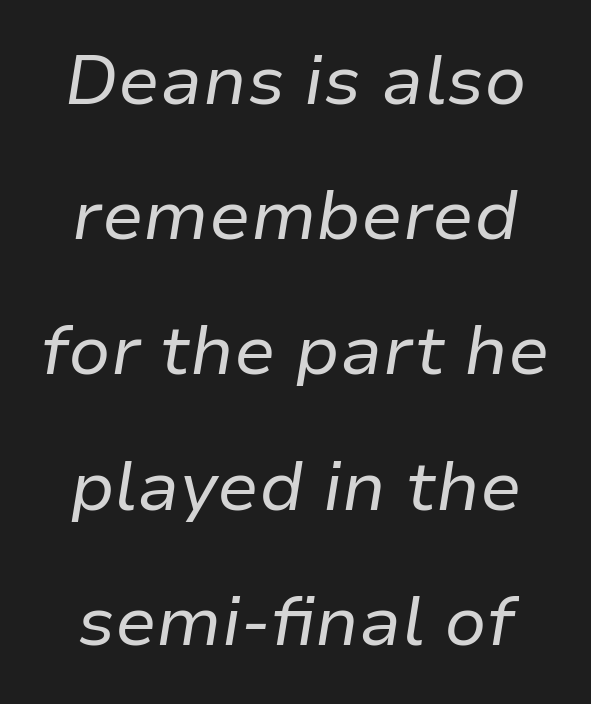
The image shows 69 px regular-weight type, italic (leaning right); set loose line spacing (1.96x), normal letter spacing, not underlined; low stroke contrast and a medium x-height.
